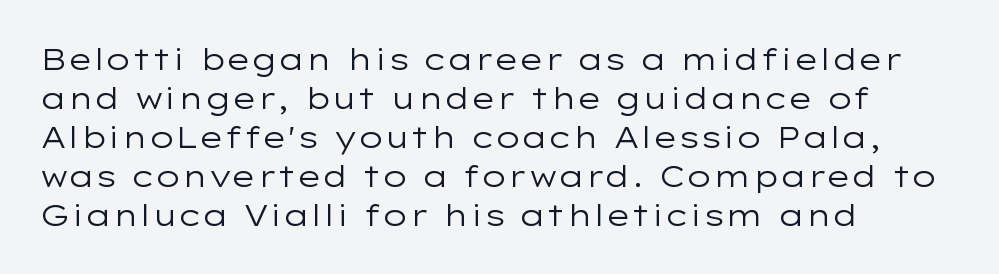
{"serif": "no", "italic": "no", "bold": "no", "weight": "regular", "width": "wide", "stroke_contrast": "low", "x_height": "medium", "monospaced": "no", "underline": "no", "align": "left", "line_spacing": "normal", "line_spacing_ratio": 1.3, "letter_spacing": "normal", "letter_spacing_em": 0.0, "glyph_px": 30}
